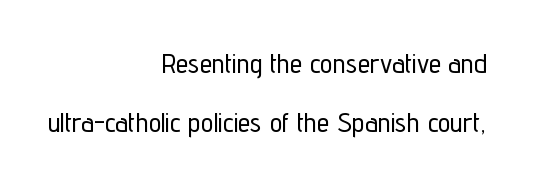
The image shows 28 px condensed sans-serif type, upright; set right-aligned, loose line spacing (2.1x), normal letter spacing, not underlined; low stroke contrast and a medium x-height.
